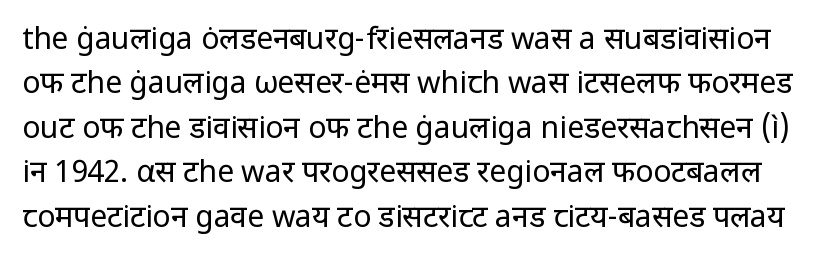
The image shows 30 px regular-weight sans-serif type, upright; set normal line spacing (1.48x), normal letter spacing, not underlined; low stroke contrast and a medium x-height.
